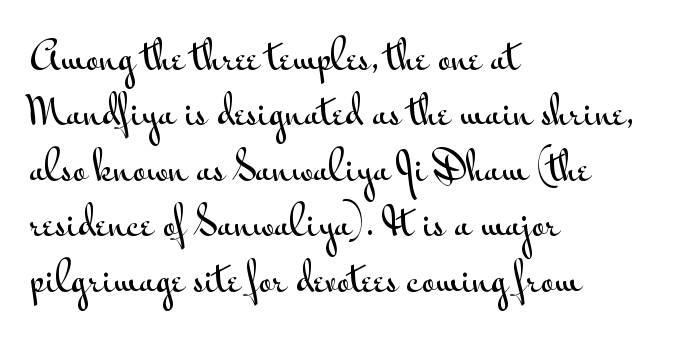
{"serif": "no", "width": "wide", "stroke_contrast": "medium", "x_height": "small", "monospaced": "no", "underline": "no", "align": "left", "line_spacing": "normal", "line_spacing_ratio": 1.5, "letter_spacing": "normal", "letter_spacing_em": 0.0, "glyph_px": 37}
